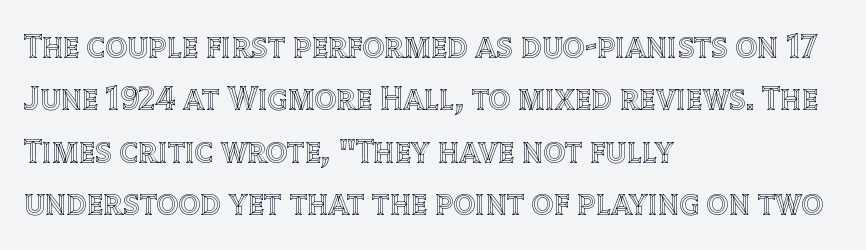
{"italic": "no", "width": "normal", "x_height": "large", "monospaced": "no", "underline": "no", "align": "left", "line_spacing": "normal", "line_spacing_ratio": 1.54, "letter_spacing": "normal", "letter_spacing_em": 0.0, "glyph_px": 34}
